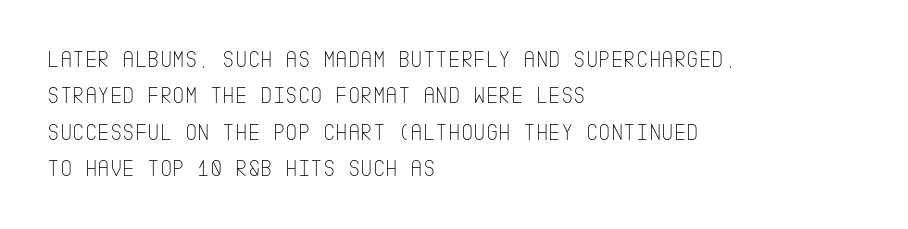
The foot of each line stays bare and open. These lines stack with their left ends in a neat column. Italic: no, the glyphs are upright roman. These lines sit exactly where default settings would place them.
